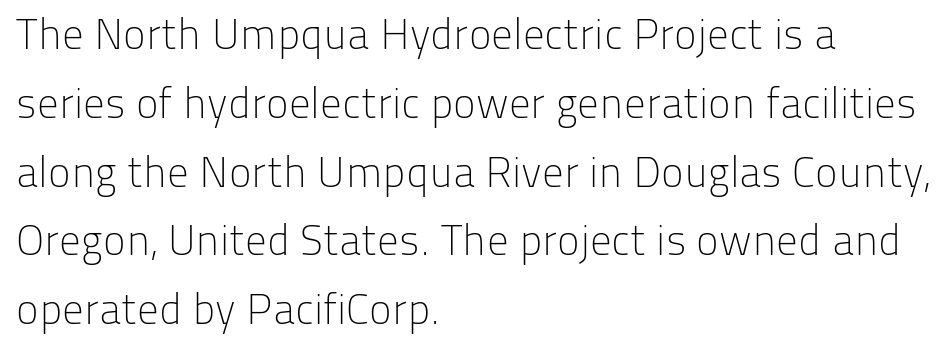
The letters stand upright; this is a roman face. The strokes carry an ordinary text weight at most. Each row of text sits above clean, open space. The passage shown is typed in a proportional face where columns would drift.
